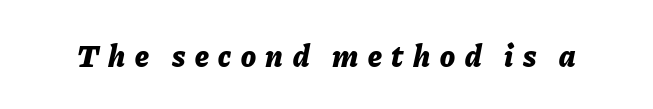
Pretty heavy lettering here — definitely bold. The line texture is sparse and dotted thanks to wide tracking. Each letter keeps its own natural width here, so spacing adapts to shape. If you drew a line through each stem, it would be angled. The gap between lines stays unmarked.
